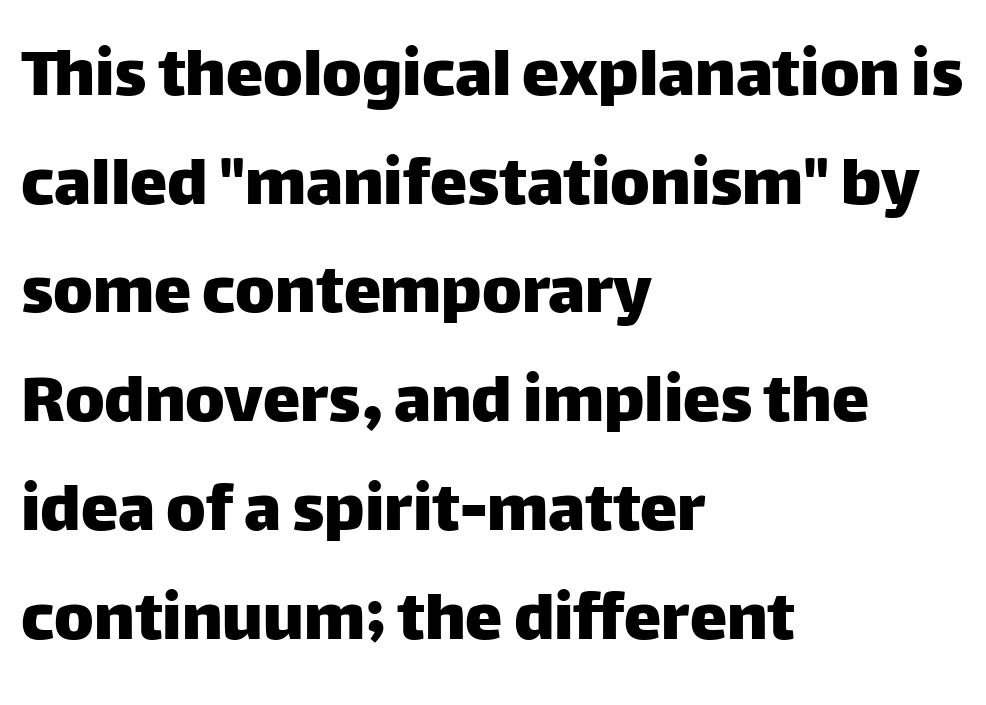
The image shows 75 px sans-serif type, upright; set left-aligned, normal line spacing (1.45x), normal letter spacing, not underlined; low stroke contrast and a large x-height.
